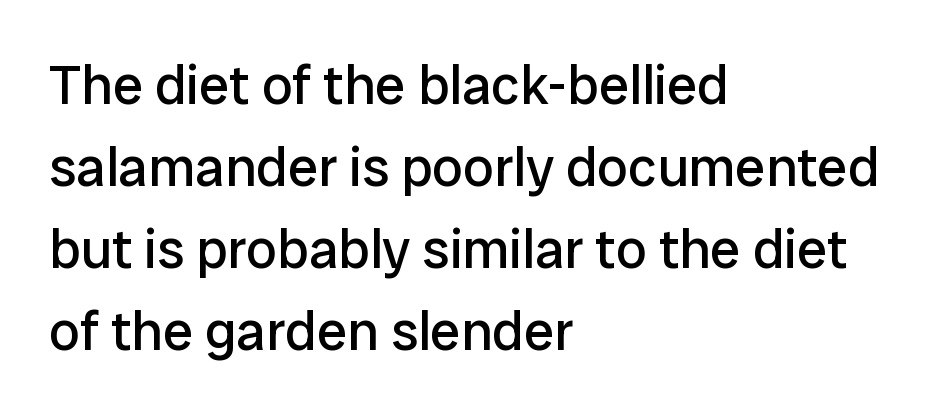
The rendering uses natural spacing where letterforms have individual widths. Check under the words: just untouched page. Compared with typical body copy, the letter spacing here is the same. Examine the stroke ends and you'll find no serifs. The space between consecutive lines is moderate. The setting favours the left margin, as ordinary paragraphs usually do.
